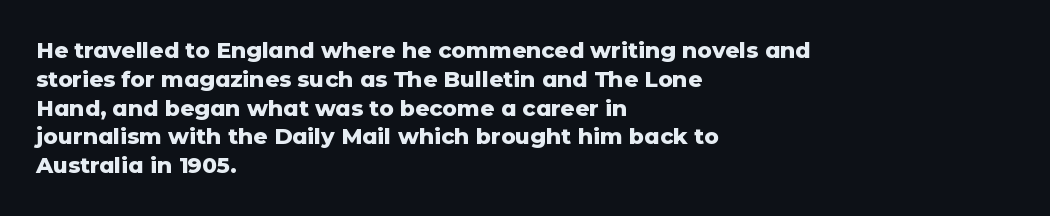
Q: Is the text bold? A: Yes.
Q: Is the text italic (slanted)? A: No, it is upright.
Q: Is the text underlined? A: No.
Q: How is the paragraph aligned? A: Left-aligned.
Q: Is the spacing between letters normal or unusually wide? A: Normal.
Q: Is the spacing between lines tight, normal or loose? A: Normal.
